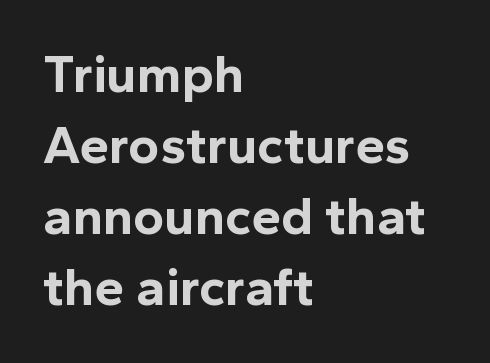
Students, note that the glyphs here touch the page at normal intervals. The rendering uses a bold face; every stroke is thick and dark. You could not count columns in this text — the font is proportionally spaced. Vertical spacing — default. Quick note: not italic, upright. Descenders are the only things crossing below the line.
